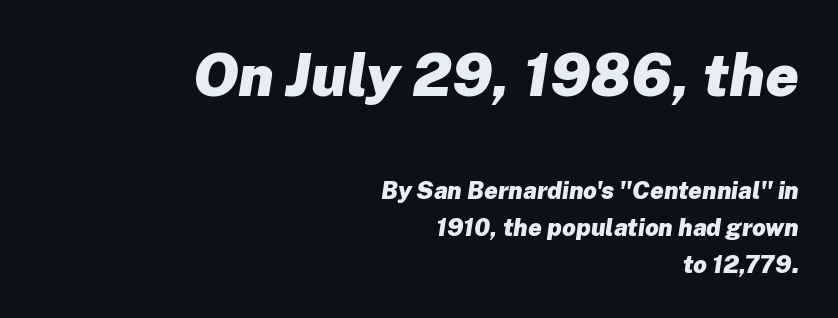
Q: Is the text bold? A: Yes.
Q: Is the text italic (slanted)? A: Yes, it leans right by about 8 degrees.
Q: Is the text underlined? A: No.
Q: How is the paragraph aligned? A: Right-aligned.
Q: Is the spacing between letters normal or unusually wide? A: Normal.
Q: Is the spacing between lines tight, normal or loose? A: Normal.
Q: Which block of text is set in a larger size, the first (top) or the second (bottom)? A: The first (top) one.
Q: Width (condensed, normal, or wide)? A: Normal.
Q: Stroke contrast? A: Low.
Q: x-height? A: Medium.
Q: Monospaced? A: No.
